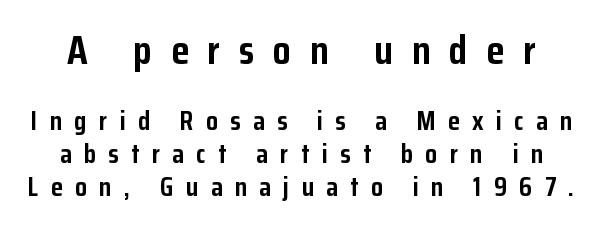
{"serif": "no", "italic": "no", "bold": "yes", "weight": "semibold", "width": "condensed", "stroke_contrast": "low", "x_height": "medium", "monospaced": "no", "underline": "no", "align": "center", "line_spacing_ratio": 1.21, "letter_spacing": "wide", "letter_spacing_em": 0.46, "larger_block": "first", "size_ratio": 1.52, "glyph_px": 41}
